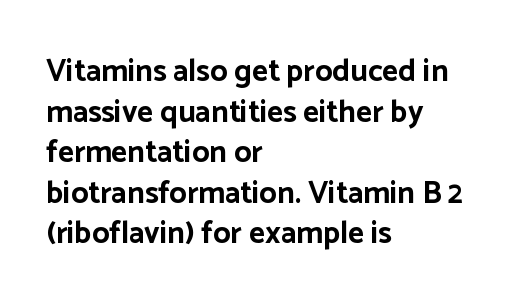
The face used here is proportionally spaced, like ordinary book or web type. Typesetter's note: full bold, strokes at maximum text heaviness. This is the regular roman posture of the typeface. The lines in this sample share a left origin and differ only in where they stop.
